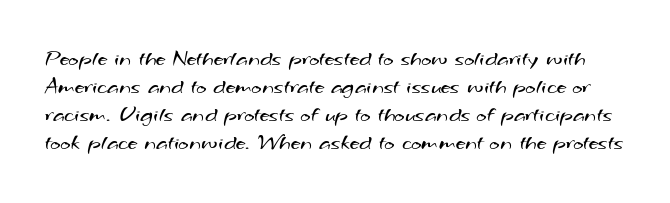
{"bold": "no", "underline": "no", "line_spacing": "normal", "line_spacing_ratio": 1.28, "letter_spacing": "normal", "letter_spacing_em": 0.0, "glyph_px": 22}
